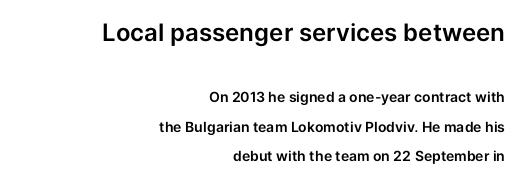
Q: Is the text italic (slanted)? A: No, it is upright.
Q: Is the text underlined? A: No.
Q: How is the paragraph aligned? A: Right-aligned.
Q: Is the spacing between letters normal or unusually wide? A: Normal.
Q: Is the spacing between lines tight, normal or loose? A: Loose.
Q: Which block of text is set in a larger size, the first (top) or the second (bottom)? A: The first (top) one.
